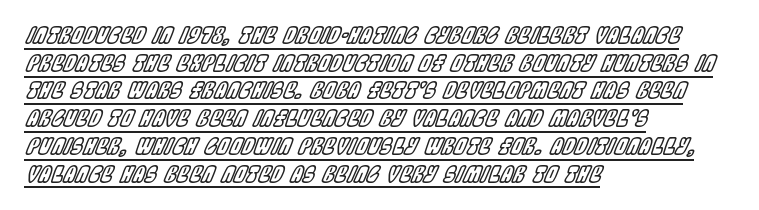
The image shows 22 px text type, italic (leaning right); set left-aligned, normal line spacing (1.26x), normal letter spacing, underlined.
